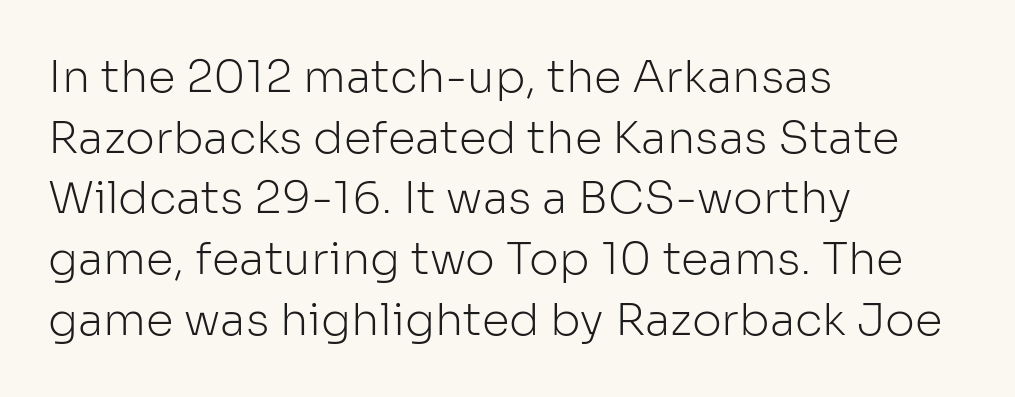
{"serif": "no", "italic": "no", "bold": "no", "weight": "light", "width": "normal", "stroke_contrast": "low", "x_height": "medium", "monospaced": "no", "underline": "no", "align": "left", "line_spacing": "normal", "line_spacing_ratio": 1.35, "letter_spacing": "normal", "letter_spacing_em": 0.0, "glyph_px": 45}
